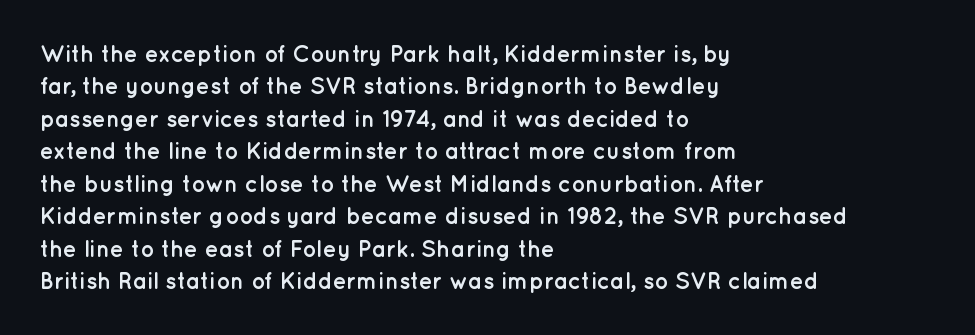
The space directly below the letters is spotless. A dark, heavy texture on the line: the type is bold. Every row of glyphs begins at an identical x-position on the left. Posture: vertical.
